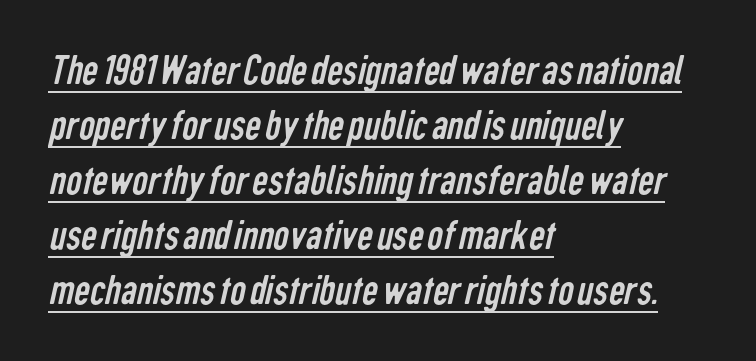
The image shows 44 px regular-weight, condensed sans-serif type; set left-aligned, normal line spacing (1.25x), normal letter spacing, underlined; low stroke contrast and a medium x-height.
